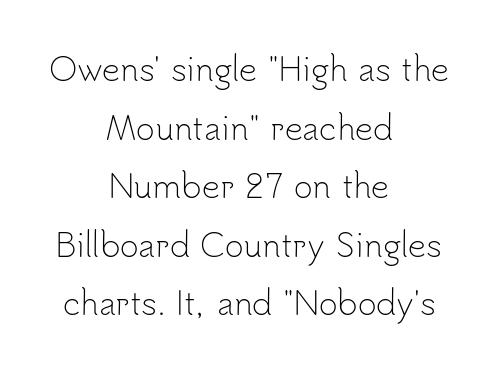
{"serif": "no", "italic": "no", "bold": "no", "weight": "light", "width": "normal", "stroke_contrast": "low", "x_height": "small", "monospaced": "no", "underline": "no", "align": "center", "line_spacing_ratio": 1.83, "letter_spacing": "normal", "letter_spacing_em": 0.0, "glyph_px": 32}
